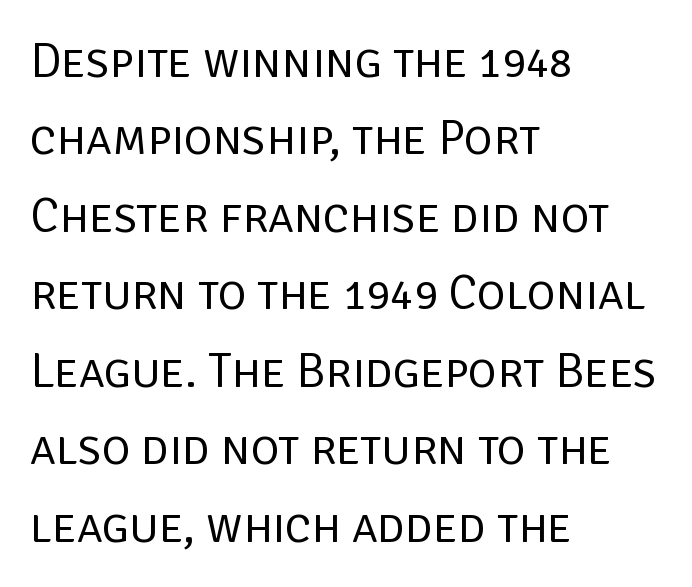
Is the letter spacing exaggerated? No — it looks like the ordinary default. Vertical spacing — default. Short and long lines alike share a common starting point at left. Compared with a typical body face, this is equally light or lighter still.
